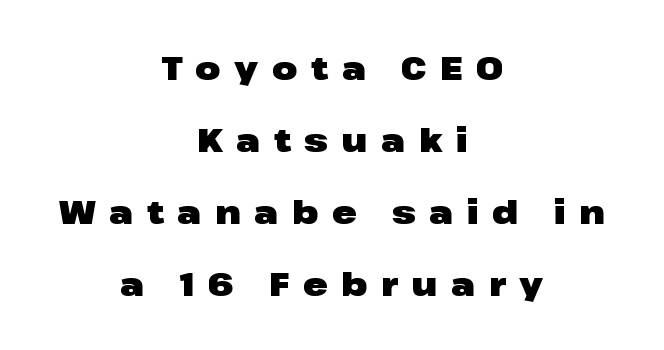
The image shows 33 px heavy, wide sans-serif type, upright; set centered, loose line spacing (2.18x), unusually wide letter spacing (+0.41 em), not underlined; low stroke contrast and a medium x-height.
